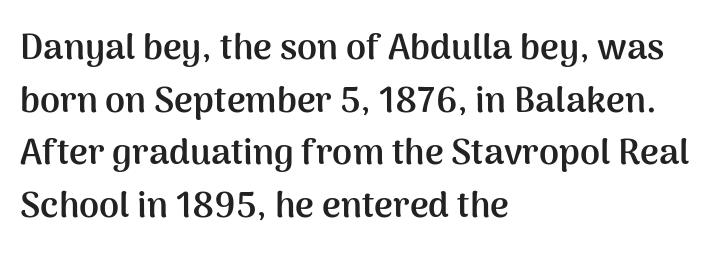
{"serif": "no", "italic": "no", "bold": "yes", "weight": "semibold", "width": "normal", "stroke_contrast": "medium", "x_height": "medium", "monospaced": "no", "underline": "no", "align": "left", "line_spacing": "normal", "line_spacing_ratio": 1.46, "letter_spacing": "normal", "letter_spacing_em": 0.0, "glyph_px": 36}
